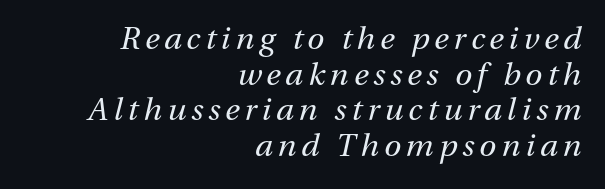
Teacher's note: observe the even right margin — that is flush-right alignment. Designer's note — italics engaged. Stroke thickness stays within the range of a standard reading face or lighter. Character widths vary here, with narrow letters taking less room than wide ones.
